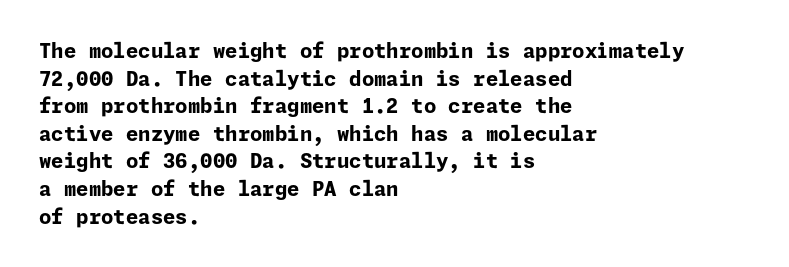
Is the letter spacing exaggerated? No — it looks like the ordinary default. Does the weight exceed regular? Yes, all the way to bold. Layout note: lines flush left. Notice how the stems are strictly vertical — no italics here.
